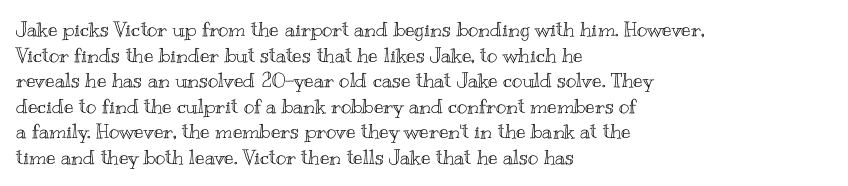
{"italic": "no", "underline": "no", "align": "left", "line_spacing": "normal", "line_spacing_ratio": 1.28, "letter_spacing": "normal", "letter_spacing_em": 0.0, "glyph_px": 20}
